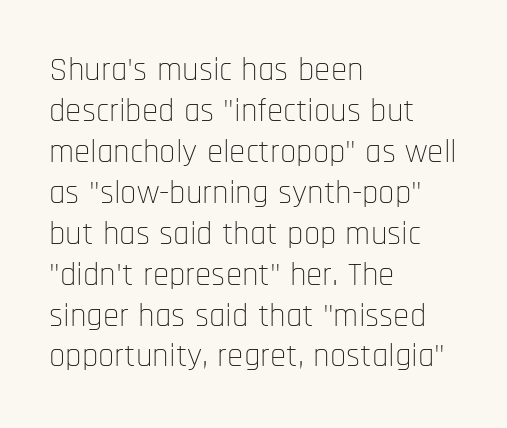
The passage is arranged the way most books set body copy — flush left. Default kerning and tracking; the words read as compact shapes. The baseline area is clear. A roman cut, with each character standing at attention. Proportional: the letters do not fall into vertical columns.
